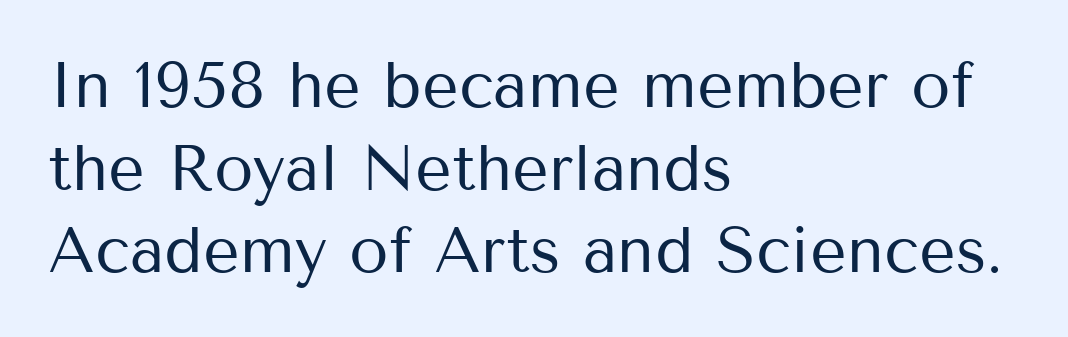
{"serif": "no", "italic": "no", "bold": "no", "weight": "regular", "width": "normal", "stroke_contrast": "medium", "x_height": "medium", "monospaced": "no", "underline": "no", "align": "left", "line_spacing": "normal", "line_spacing_ratio": 1.29, "letter_spacing": "normal", "letter_spacing_em": 0.0, "glyph_px": 64}
